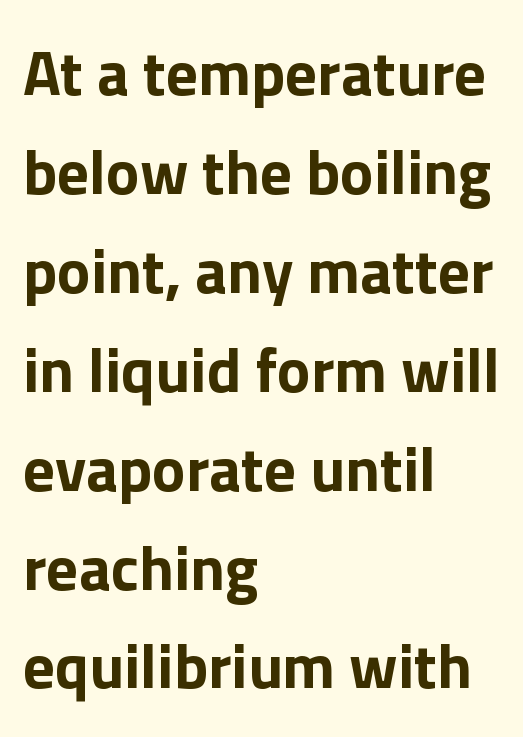
The font family rendered here belongs to the sans-serif group. A typesetter would call this proportional, since set widths differ per character. Evenly set lines give the paragraph a standard silhouette. Every letter is thick-stroked: bold, no question. The area under the type is left untouched.
